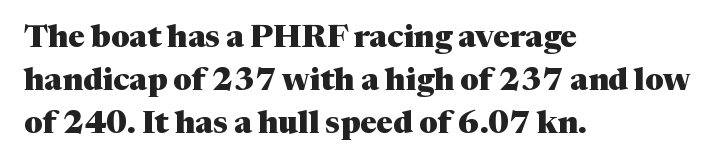
The image shows 31 px heavy serif type, upright; set left-aligned, normal line spacing (1.38x), normal letter spacing, not underlined; medium stroke contrast and a medium x-height.
